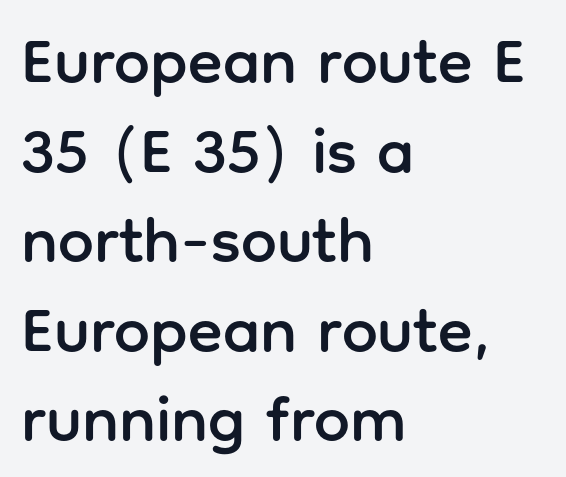
Q: Is the text italic (slanted)? A: No, it is upright.
Q: Is the typeface a serif or a sans-serif typeface? A: Sans-serif.
Q: Is the text underlined? A: No.
Q: How is the paragraph aligned? A: Left-aligned.
Q: Is the spacing between letters normal or unusually wide? A: Normal.
Q: Is the spacing between lines tight, normal or loose? A: Normal.
Q: Width (condensed, normal, or wide)? A: Normal.
Q: Stroke contrast? A: Low.
Q: x-height? A: Medium.
Q: Monospaced? A: No.
